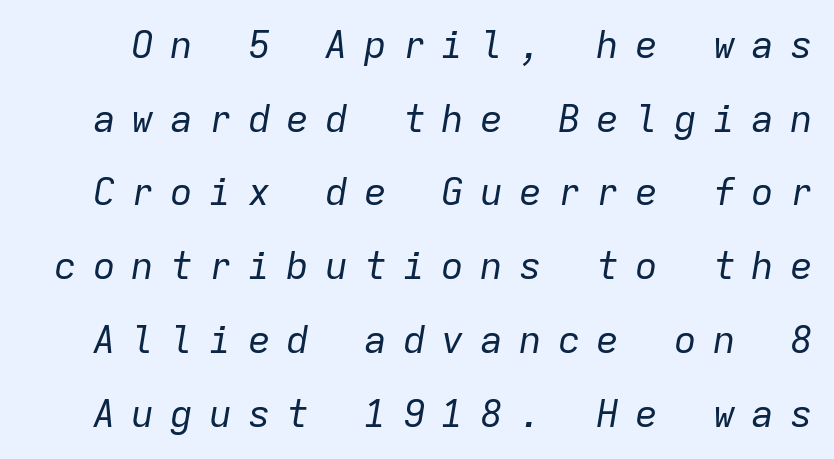
Someone cranked the tracking dial way up on this one. An italicized treatment has been applied to the whole sample. Think of a typewriter: that constant character pitch is what you see here. The font sits on the lighter half of the weight spectrum, regular included. If you measured baseline to baseline, you'd find a long distance.
